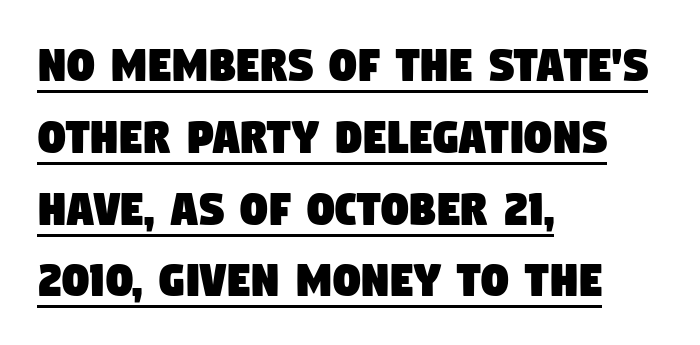
The lettering is marked with a stroke running underneath it. This rendering employs a face without finishing strokes, i.e., a sans-serif. Caption: multi-line text, flush left, ragged right. Note the varied advance widths — an 'i' is clearly narrower than an 'm'.
